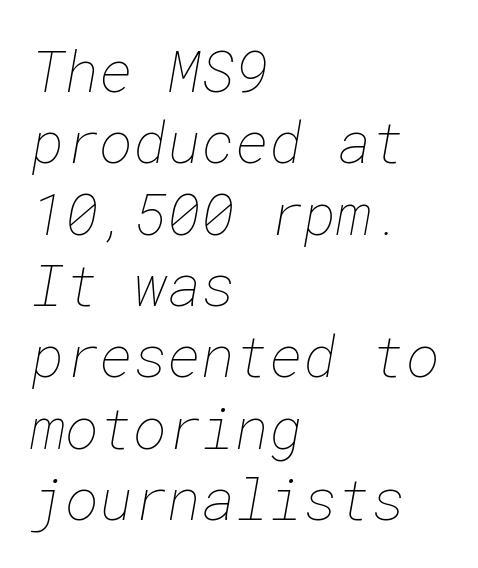
The image shows 58 px thin type; set left-aligned, line spacing 1.23x, normal letter spacing, not underlined; low stroke contrast and a medium x-height.
